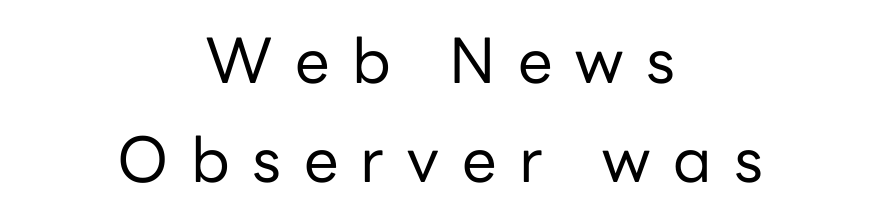
The image shows 62 px regular-weight sans-serif type, upright; set centered, normal line spacing (1.59x), unusually wide letter spacing (+0.36 em), not underlined; low stroke contrast and a medium x-height.
